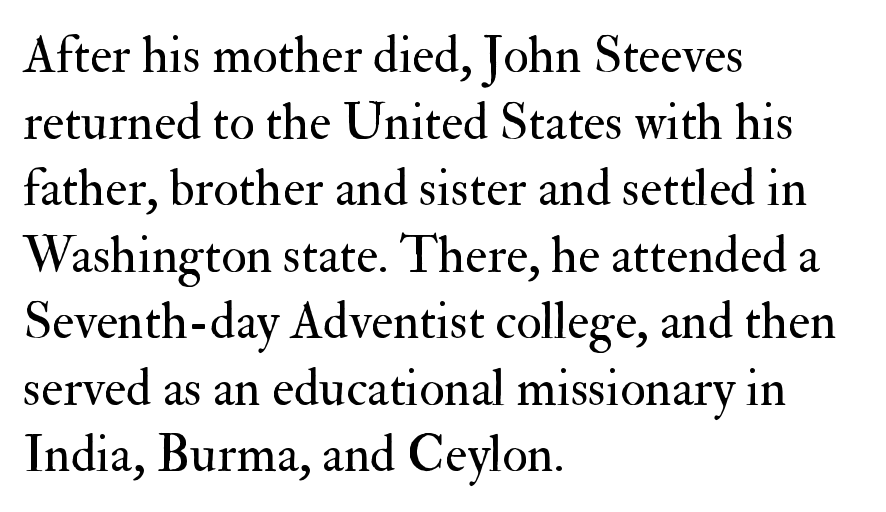
Q: Is the text bold? A: No.
Q: Is the text italic (slanted)? A: No, it is upright.
Q: Is the typeface a serif or a sans-serif typeface? A: Serif.
Q: Is the text underlined? A: No.
Q: How is the paragraph aligned? A: Left-aligned.
Q: Is the spacing between letters normal or unusually wide? A: Normal.
Q: Is the spacing between lines tight, normal or loose? A: Normal.
Q: Width (condensed, normal, or wide)? A: Normal.
Q: Stroke contrast? A: Medium.
Q: x-height? A: Small.
Q: Monospaced? A: No.
